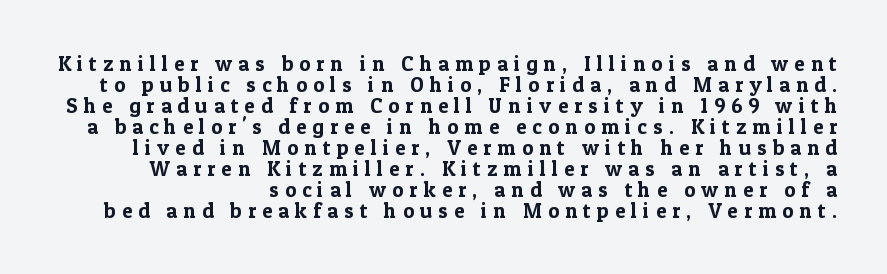
Alignment: flush right. Vertically, the passage feels compressed, each row crowding the next. Just letters on the line, the space beneath them empty. The face used here is rendered with a markedly widened letterfit.
